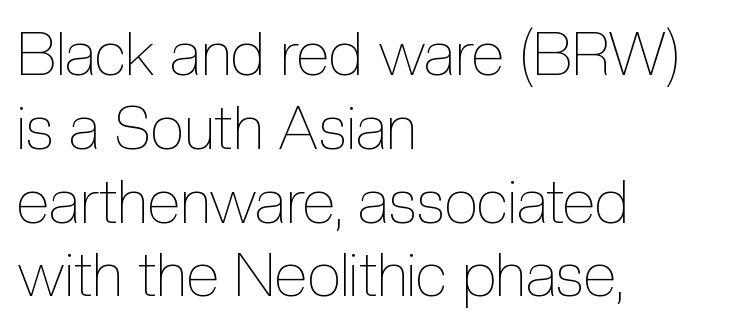
{"italic": "no", "bold": "no", "weight": "thin", "width": "condensed", "x_height": "medium", "monospaced": "no", "underline": "no", "align": "left", "line_spacing_ratio": 1.21, "letter_spacing": "normal", "letter_spacing_em": 0.0, "glyph_px": 61}
